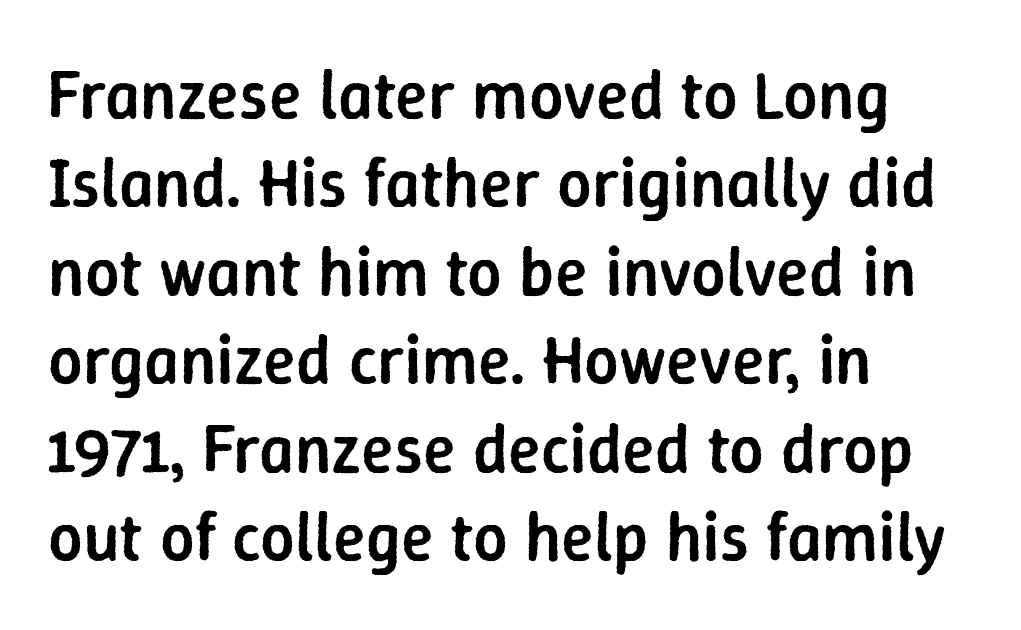
Q: Is the text bold? A: Semi-bold.
Q: Is the text italic (slanted)? A: No, it is upright.
Q: Is the typeface a serif or a sans-serif typeface? A: Sans-serif.
Q: Is the text underlined? A: No.
Q: How is the paragraph aligned? A: Left-aligned.
Q: Is the spacing between letters normal or unusually wide? A: Normal.
Q: Is the spacing between lines tight, normal or loose? A: Normal.
Q: Width (condensed, normal, or wide)? A: Normal.
Q: Stroke contrast? A: Low.
Q: x-height? A: Medium.
Q: Monospaced? A: No.
